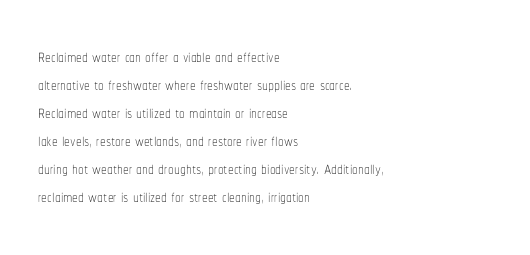
Every stem runs plumb, perpendicular to the baseline. Layout note: lines flush left. Decoration check: the copy has no underline. Short note: letters normally spaced.
